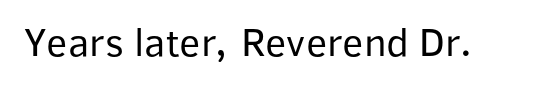
The strip under each line holds only bare page. Summary of weight: not heavy and not bold. Do the letters lean? They stand straight. A typesetter would call this zero additional tracking. Note: no serifs on the glyphs.
